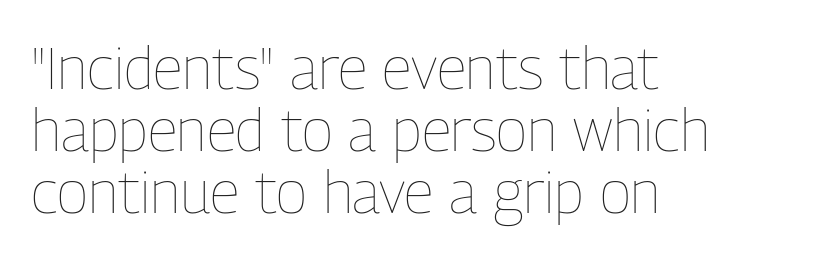
Q: Is the text bold? A: No.
Q: Is the text italic (slanted)? A: No, it is upright.
Q: Is the text underlined? A: No.
Q: How is the paragraph aligned? A: Left-aligned.
Q: Is the spacing between letters normal or unusually wide? A: Normal.
Q: Is the spacing between lines tight, normal or loose? A: Tight.
Q: Width (condensed, normal, or wide)? A: Condensed.
Q: Stroke contrast? A: Low.
Q: x-height? A: Medium.
Q: Monospaced? A: No.
